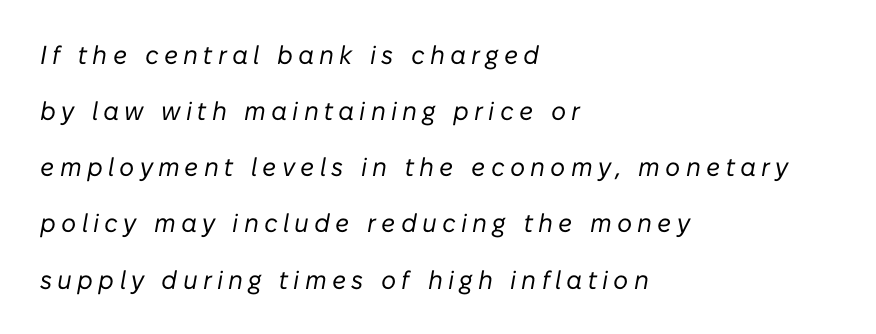
The image shows 26 px text type, italic (leaning right); set left-aligned, loose line spacing (2.16x), unusually wide letter spacing (+0.2 em), not underlined.
